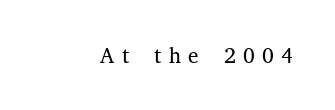
{"italic": "no", "bold": "no", "underline": "no", "letter_spacing": "wide", "letter_spacing_em": 0.35, "glyph_px": 21}
